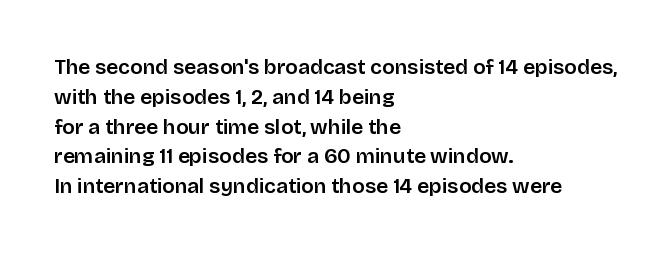
Every row of glyphs begins at an identical x-position on the left. Underlining? Definitely not there. What's the leading like? Ordinary, nothing unusual. The tracking reads as untouched default to a designer's eye. A fair bit of extra ink — the face is semibold, not bold.
